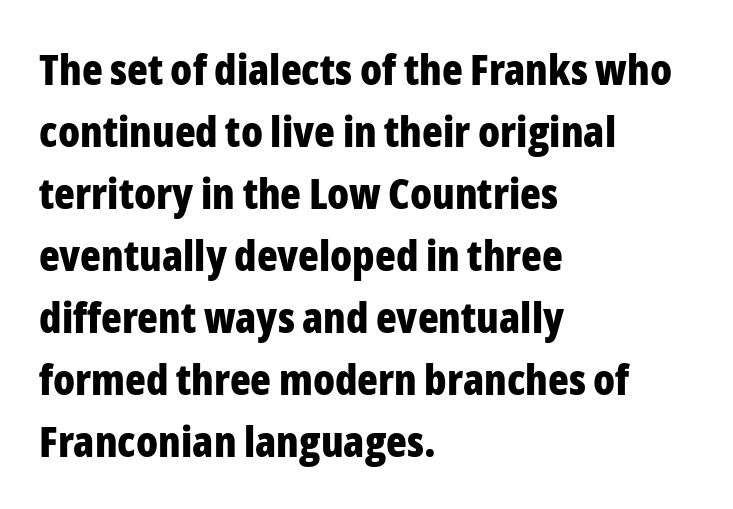
{"serif": "no", "italic": "no", "bold": "yes", "weight": "bold", "width": "condensed", "stroke_contrast": "low", "x_height": "medium", "monospaced": "no", "underline": "no", "align": "left", "line_spacing": "normal", "line_spacing_ratio": 1.44, "letter_spacing": "normal", "letter_spacing_em": 0.0, "glyph_px": 43}
